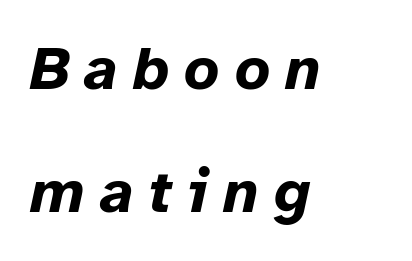
The image shows 61 px bold type, italic (leaning right); set left-aligned, loose line spacing (2.01x), unusually wide letter spacing (+0.25 em), not underlined; low stroke contrast and a medium x-height.
